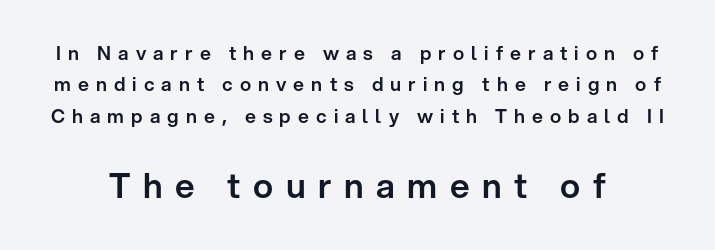
The image shows 34 px sans-serif type, upright; set normal line spacing (1.65x), unusually wide letter spacing (+0.37 em), not underlined; the second (bottom) block is 1.79x larger; low stroke contrast and a medium x-height.
